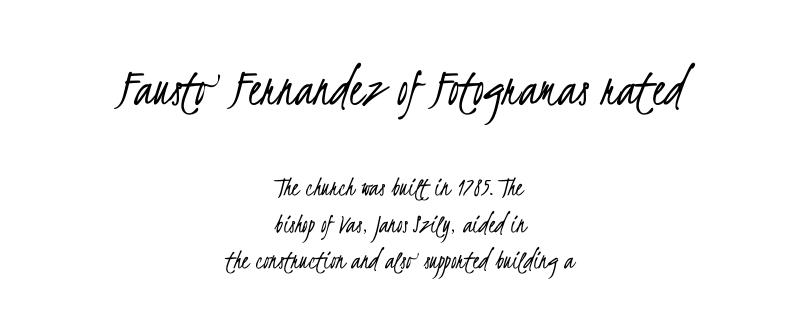
Does the copy run flush right? No — it is centered line by line. Large over small — that's the arrangement of the two blocks here. Regarding leading, the lines here are spaced in the standard way. Stem width sits at or under what a default text font uses. Rule under the text: the space is simply empty.
